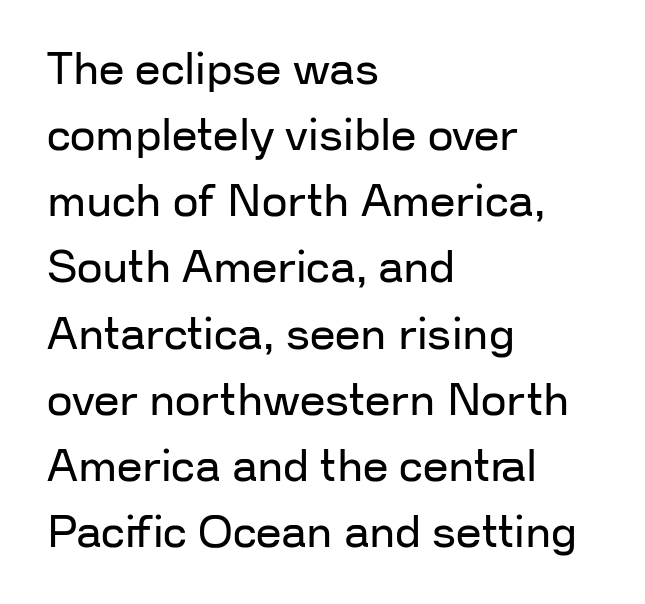
{"serif": "no", "italic": "no", "bold": "no", "weight": "regular", "width": "normal", "stroke_contrast": "low", "x_height": "medium", "monospaced": "no", "underline": "no", "align": "left", "line_spacing": "normal", "line_spacing_ratio": 1.47, "letter_spacing": "normal", "letter_spacing_em": 0.0, "glyph_px": 45}
